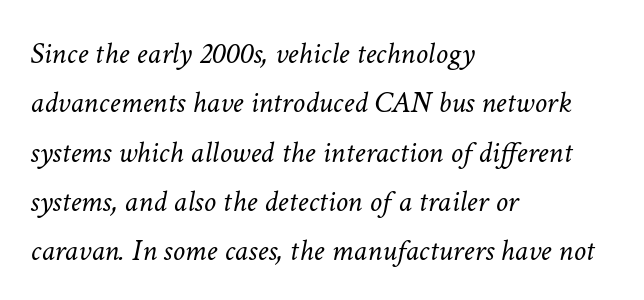
Stroke thickness stays within the range of a standard reading face or lighter. Varying glyph widths throughout — classic text-font behaviour. Characters follow at the spacing the type designer built in. Beneath every word, the page is bare.
